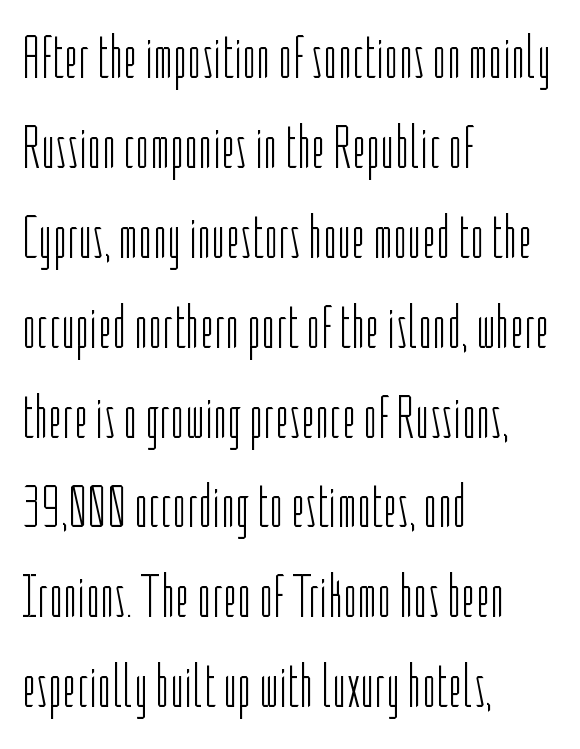
{"serif": "no", "italic": "no", "bold": "no", "weight": "light", "width": "condensed", "stroke_contrast": "low", "x_height": "medium", "monospaced": "no", "underline": "no", "align": "left", "line_spacing": "normal", "line_spacing_ratio": 1.45, "letter_spacing": "normal", "letter_spacing_em": 0.0, "glyph_px": 62}
